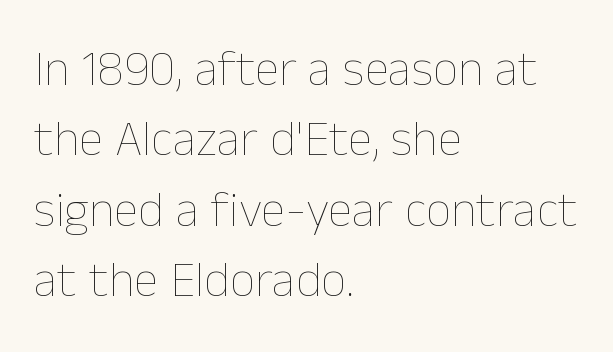
{"italic": "no", "bold": "no", "weight": "thin", "width": "normal", "stroke_contrast": "low", "x_height": "medium", "monospaced": "no", "underline": "no", "align": "left", "line_spacing": "normal", "line_spacing_ratio": 1.41, "letter_spacing": "normal", "letter_spacing_em": 0.0, "glyph_px": 50}
